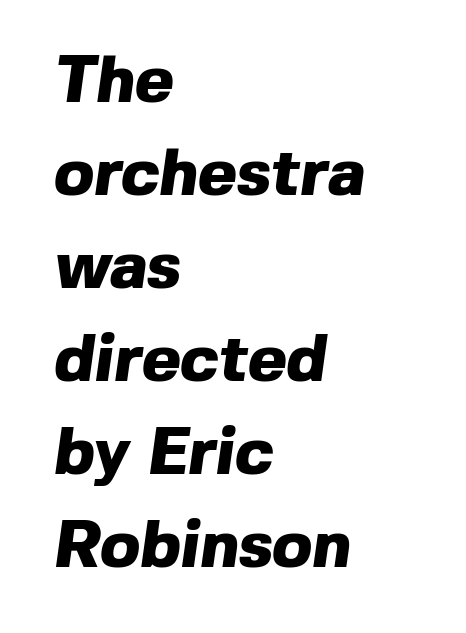
The image shows 66 px heavy sans-serif type; set left-aligned, normal line spacing (1.41x), normal letter spacing, not underlined; a medium x-height.
